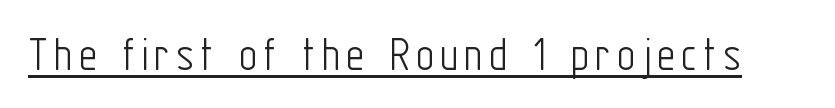
{"serif": "no", "italic": "no", "bold": "no", "weight": "light", "width": "condensed", "stroke_contrast": "low", "x_height": "medium", "monospaced": "no", "underline": "yes", "glyph_px": 51}
